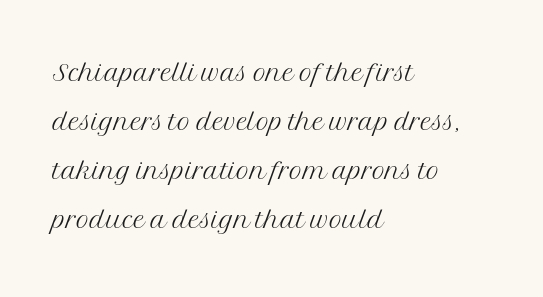
The image shows 36 px light serif type; set left-aligned, normal line spacing (1.36x), normal letter spacing, not underlined; medium stroke contrast and a medium x-height.
